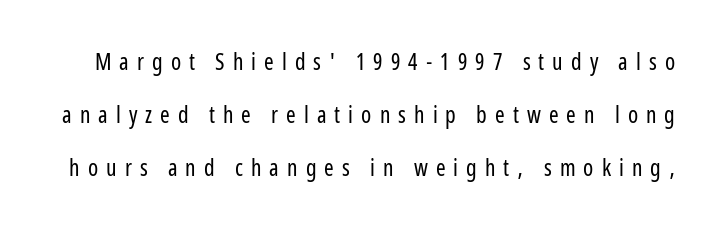
Q: Is the text bold? A: No.
Q: Is the text italic (slanted)? A: No, it is upright.
Q: Is the text underlined? A: No.
Q: Is the spacing between letters normal or unusually wide? A: Unusually wide.
Q: Is the spacing between lines tight, normal or loose? A: Loose.
